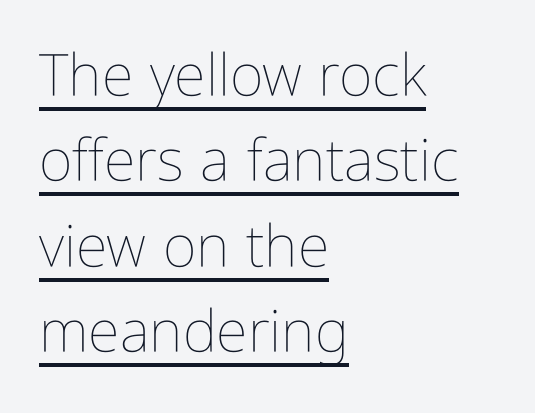
Q: Is the text bold? A: No.
Q: Is the text italic (slanted)? A: No, it is upright.
Q: Is the text underlined? A: Yes.
Q: How is the paragraph aligned? A: Left-aligned.
Q: Is the spacing between letters normal or unusually wide? A: Normal.
Q: Is the spacing between lines tight, normal or loose? A: Normal.
Q: Width (condensed, normal, or wide)? A: Condensed.
Q: Stroke contrast? A: Low.
Q: x-height? A: Medium.
Q: Monospaced? A: No.
